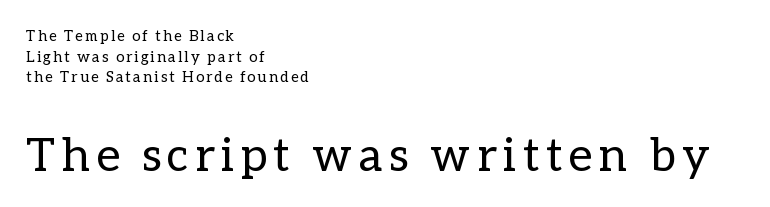
This sample has the flowing, uneven cadence of proportional lettering. Summary of weight: not heavy and not bold. Compared with typical paragraphs, the rows here are spaced about the same. Italic: no, the glyphs are upright roman.
